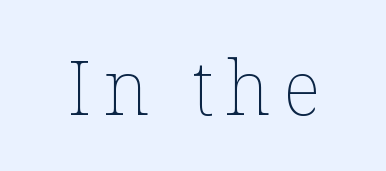
Q: Is the text bold? A: No.
Q: Is the text italic (slanted)? A: No, it is upright.
Q: Is the text underlined? A: No.
Q: Width (condensed, normal, or wide)? A: Normal.
Q: Stroke contrast? A: Low.
Q: x-height? A: Medium.
Q: Monospaced? A: No.
